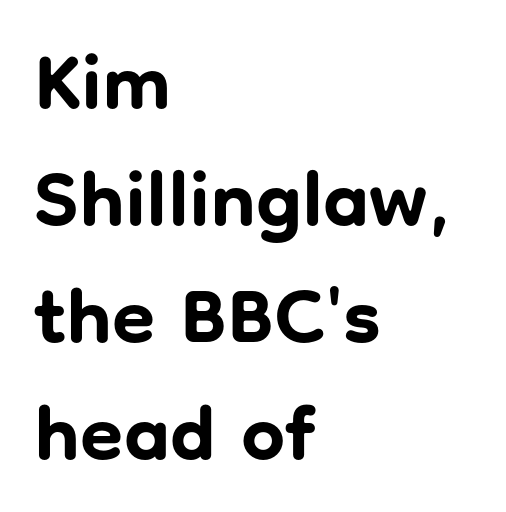
No word sits above an underline. A student would call this left alignment; a typographer would say flush left, rag right. Italic? Not at all — the glyphs are vertical. A sans-serif font was chosen for this passage. The letters sit at their default tracking, neither squeezed nor spread.
